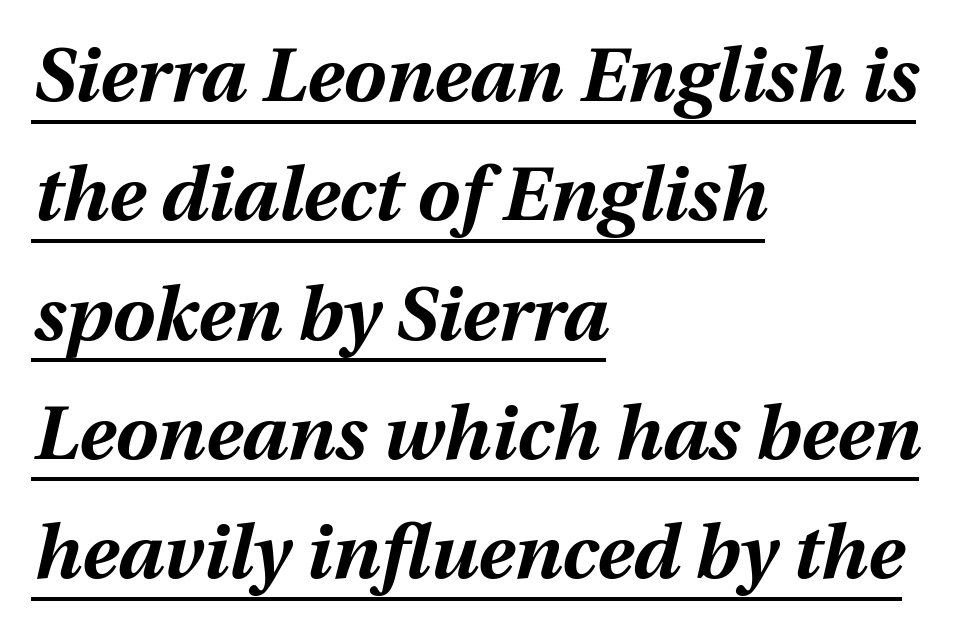
{"italic": "yes", "lean": "right", "slant_degrees": 12, "bold": "yes", "weight": "bold", "width": "normal", "stroke_contrast": "medium", "x_height": "medium", "monospaced": "no", "underline": "yes", "align": "left", "line_spacing": "normal", "line_spacing_ratio": 1.57, "letter_spacing": "normal", "letter_spacing_em": 0.0, "glyph_px": 76}
